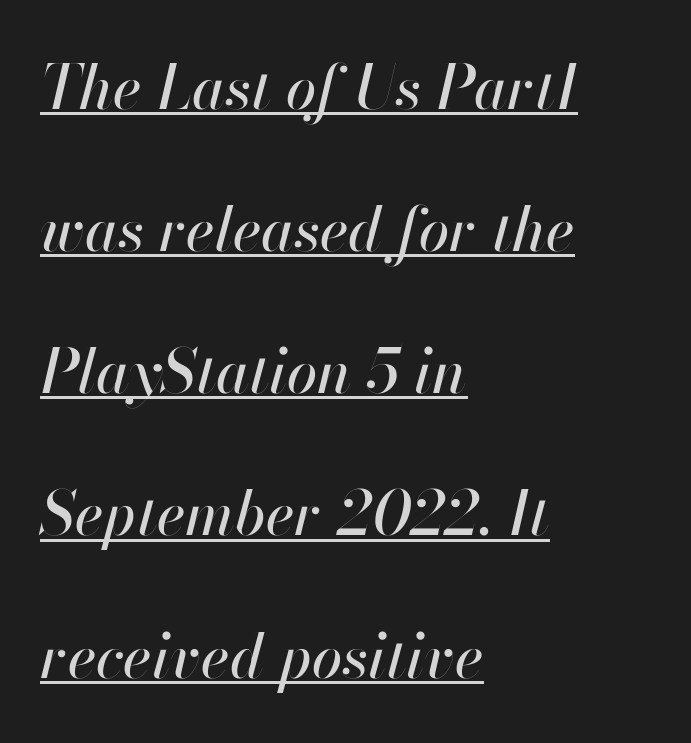
{"italic": "yes", "lean": "right", "slant_degrees": 13, "width": "normal", "stroke_contrast": "high", "x_height": "small", "monospaced": "no", "underline": "yes", "align": "left", "line_spacing": "loose", "line_spacing_ratio": 2.33, "letter_spacing": "normal", "letter_spacing_em": 0.0, "glyph_px": 61}
